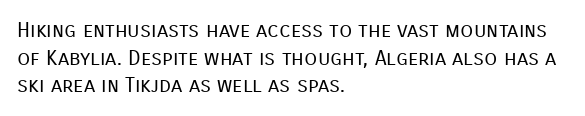
The image shows 21 px text type, upright; set left-aligned, normal line spacing (1.32x), normal letter spacing, not underlined.
